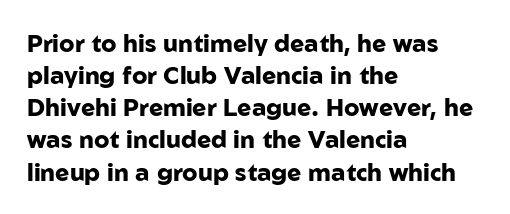
Heavy-handed strokes throughout: this text is bold. Ordinary non-slanted type is in use. The text block is weighted toward the left margin, trailing off unevenly rightward. Students, observe: this is what conventionally led text looks like. Students, note that the glyphs here touch the page at normal intervals. The words here are not underlined.
